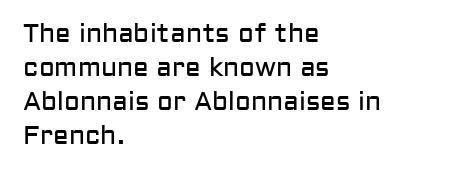
{"italic": "no", "bold": "no", "underline": "no", "align": "left", "line_spacing": "normal", "line_spacing_ratio": 1.31, "letter_spacing": "normal", "letter_spacing_em": 0.0, "glyph_px": 26}
